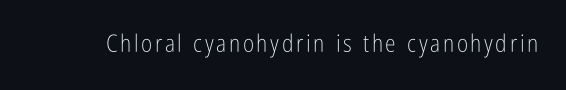
Only glyphs here, with clear space below each row. Posture: upright roman. The font is comparable to plain body text, perhaps lighter.
